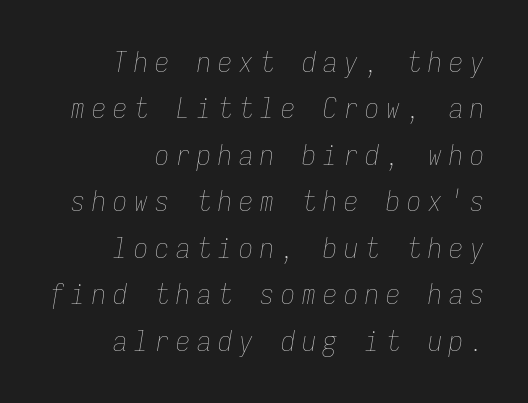
Q: Is the text bold? A: No.
Q: Is the text italic (slanted)? A: Yes, it leans right by about 9 degrees.
Q: Is the text underlined? A: No.
Q: How is the paragraph aligned? A: Right-aligned.
Q: Is the spacing between letters normal or unusually wide? A: Unusually wide.
Q: Is the spacing between lines tight, normal or loose? A: Normal.
Q: Width (condensed, normal, or wide)? A: Condensed.
Q: Stroke contrast? A: Low.
Q: x-height? A: Medium.
Q: Monospaced? A: Yes.
